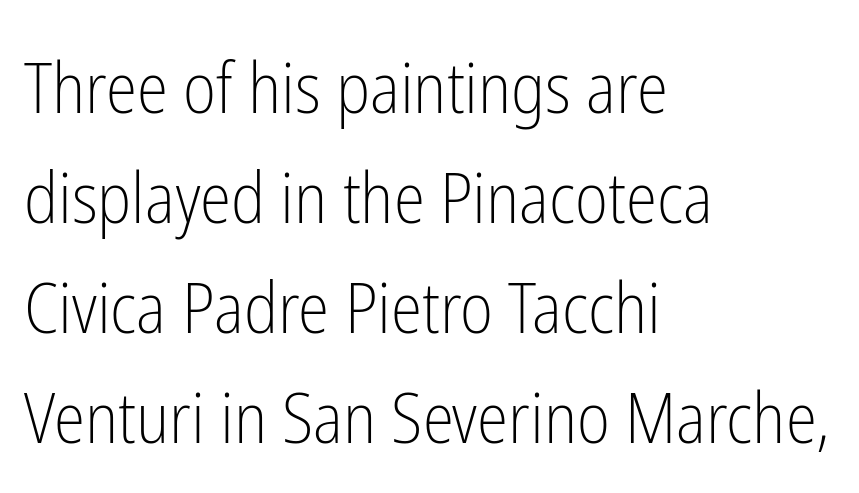
Notice how the stems are strictly vertical — no italics here. Is this a fixed-width face? No — the glyphs have proportional, varying widths. Reading down the block, your eye returns to a fixed left position each line. Words float on clear page, feet unadorned. The line-height multiplier appears to be the usual default. The gaps between neighbouring characters are ordinary and unremarkable.
